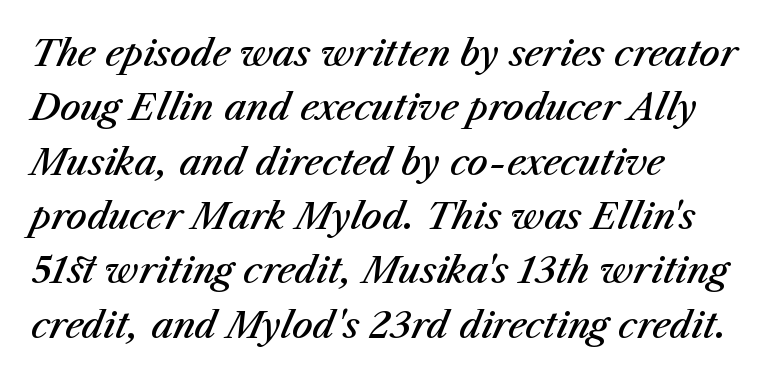
Q: Is the text bold? A: Semi-bold.
Q: Is the text italic (slanted)? A: Yes, it leans right by about 23 degrees.
Q: Is the text underlined? A: No.
Q: How is the paragraph aligned? A: Left-aligned.
Q: Is the spacing between letters normal or unusually wide? A: Normal.
Q: Is the spacing between lines tight, normal or loose? A: Normal.
Q: Width (condensed, normal, or wide)? A: Normal.
Q: Stroke contrast? A: Medium.
Q: x-height? A: Medium.
Q: Monospaced? A: No.
